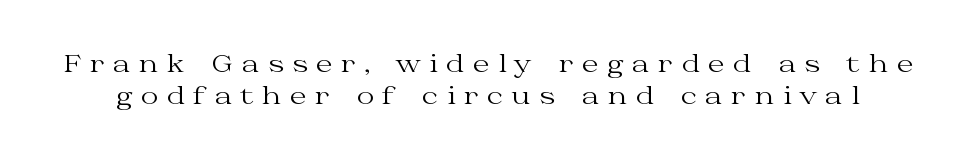
The image shows 24 px text type, upright; set normal line spacing (1.35x), unusually wide letter spacing (+0.35 em), not underlined.
